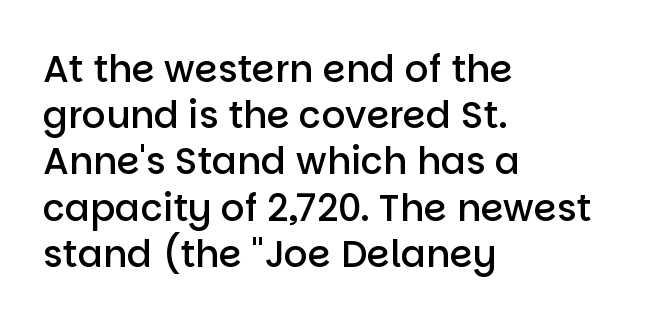
Q: Is the text bold? A: Semi-bold.
Q: Is the text italic (slanted)? A: No, it is upright.
Q: Is the typeface a serif or a sans-serif typeface? A: Sans-serif.
Q: Is the text underlined? A: No.
Q: How is the paragraph aligned? A: Left-aligned.
Q: Is the spacing between letters normal or unusually wide? A: Normal.
Q: Is the spacing between lines tight, normal or loose? A: Normal.
Q: Width (condensed, normal, or wide)? A: Normal.
Q: Stroke contrast? A: Low.
Q: x-height? A: Large.
Q: Monospaced? A: No.
